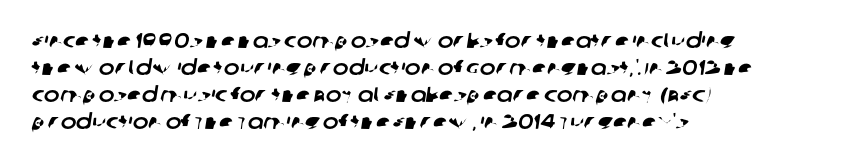
The image shows 21 px text type; set left-aligned, normal line spacing (1.28x), normal letter spacing, not underlined.
